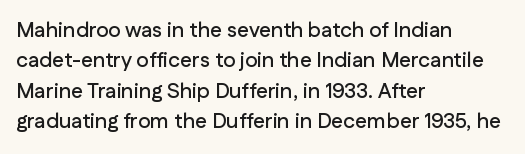
The image shows 21 px text type, upright; set left-aligned, normal line spacing (1.45x), normal letter spacing, not underlined.
